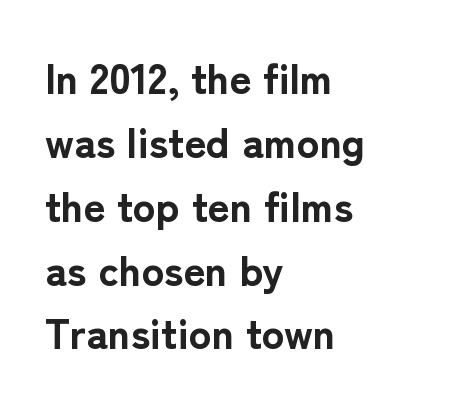
Q: Is the text bold? A: Yes.
Q: Is the text italic (slanted)? A: No, it is upright.
Q: Is the typeface a serif or a sans-serif typeface? A: Sans-serif.
Q: Is the text underlined? A: No.
Q: How is the paragraph aligned? A: Left-aligned.
Q: Is the spacing between letters normal or unusually wide? A: Normal.
Q: Is the spacing between lines tight, normal or loose? A: Normal.
Q: Width (condensed, normal, or wide)? A: Normal.
Q: Stroke contrast? A: Low.
Q: x-height? A: Medium.
Q: Monospaced? A: No.
